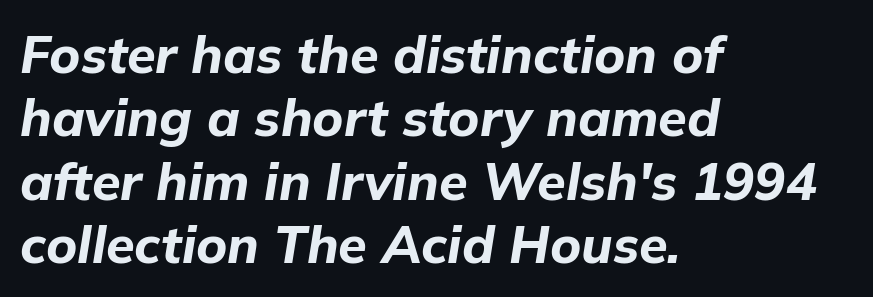
Honestly, there is no underline to notice here at all. Compared with an ordinary text face, these strokes are far heavier — a full bold. Varying glyph widths throughout — classic text-font behaviour. These lines are set flush left with a ragged right edge. Does extra space separate the letters? No, they use regular spacing. An italicized treatment has been applied to the whole sample.
